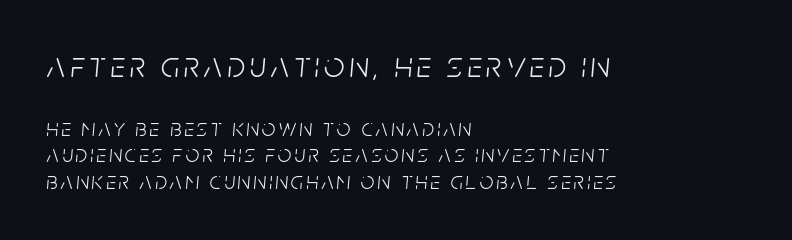
Q: Is the text bold? A: No.
Q: Is the text italic (slanted)? A: Yes, it leans right by about 5 degrees.
Q: Is the text underlined? A: No.
Q: How is the paragraph aligned? A: Left-aligned.
Q: Is the spacing between lines tight, normal or loose? A: Tight.
Q: Which block of text is set in a larger size, the first (top) or the second (bottom)? A: The first (top) one.
Q: Width (condensed, normal, or wide)? A: Condensed.
Q: Stroke contrast? A: Low.
Q: x-height? A: Large.
Q: Monospaced? A: No.
